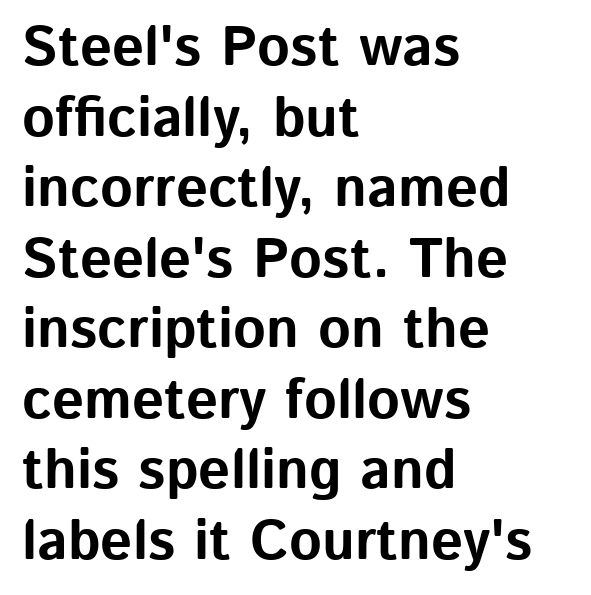
How would I describe the line gaps? Plain and ordinary. Letters rest on an invisible, unmarked baseline. Spacing between characters is what you'd get straight out of the box. Layout note: lines flush left. What kind of face is this? One without serifs — a sans.
